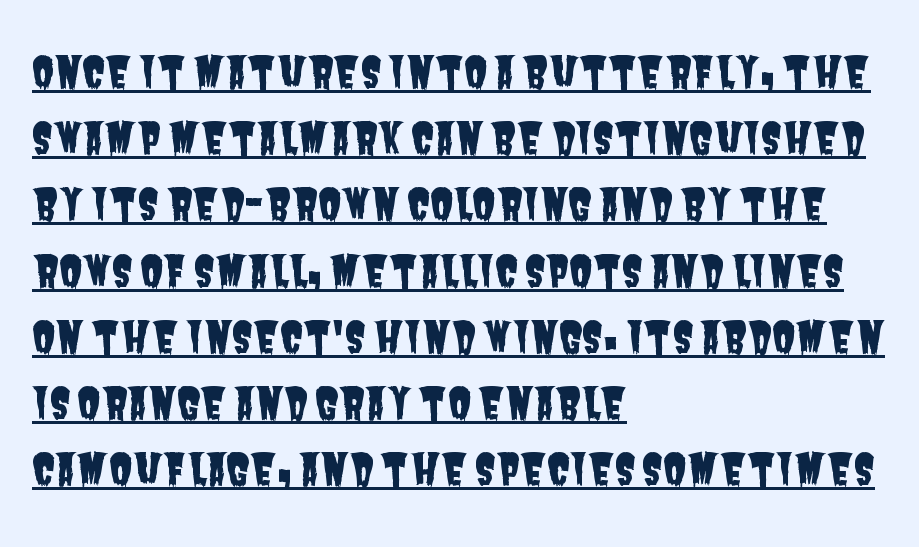
The image shows 43 px condensed sans-serif type; set left-aligned, normal line spacing (1.54x), normal letter spacing, underlined; low stroke contrast and a large x-height.
